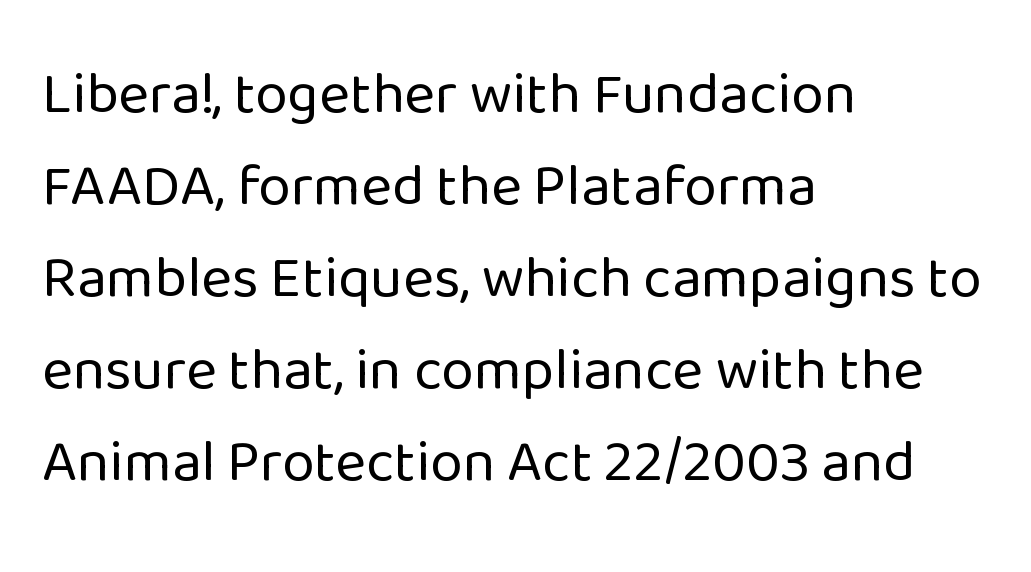
Q: Is the text bold? A: No.
Q: Is the text italic (slanted)? A: No, it is upright.
Q: Is the typeface a serif or a sans-serif typeface? A: Sans-serif.
Q: Is the text underlined? A: No.
Q: How is the paragraph aligned? A: Left-aligned.
Q: Is the spacing between letters normal or unusually wide? A: Normal.
Q: Is the spacing between lines tight, normal or loose? A: Normal.
Q: Width (condensed, normal, or wide)? A: Normal.
Q: Stroke contrast? A: Low.
Q: x-height? A: Medium.
Q: Monospaced? A: No.
